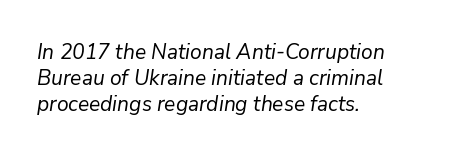
Q: Is the text bold? A: No.
Q: Is the text italic (slanted)? A: Yes, it leans right by about 9 degrees.
Q: Is the text underlined? A: No.
Q: How is the paragraph aligned? A: Left-aligned.
Q: Is the spacing between letters normal or unusually wide? A: Normal.
